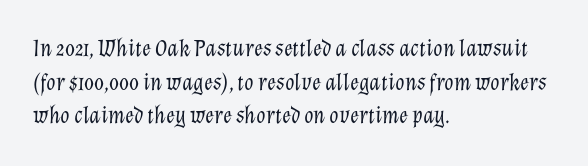
The words here are not underlined. The lettering tilts uniformly, giving the passage an italic look. Each line starts at the same left margin while the right side varies. The letters sit at their default tracking, neither squeezed nor spread. In terms of leading, this rendering sits right in the middle.
